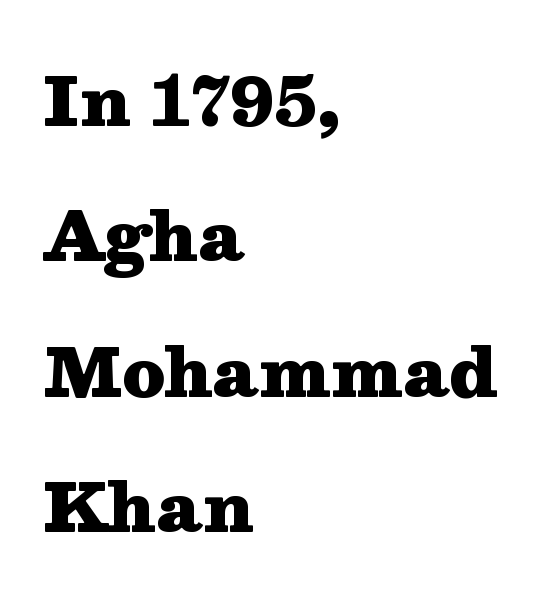
The image shows 66 px heavy, wide serif type, upright; set left-aligned, loose line spacing (2.05x), normal letter spacing, not underlined; medium stroke contrast and a medium x-height.
